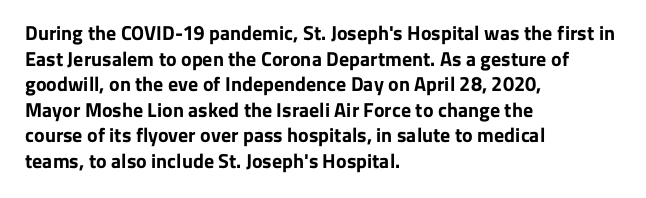
The letters stand straight up with perfectly vertical stems. The space directly below the letters is spotless. Letter spacing: default. Bold? Absolutely — the strokes are thick and heavy. The leading is moderate, giving the passage an even texture. The lines in this sample share a left origin and differ only in where they stop.
